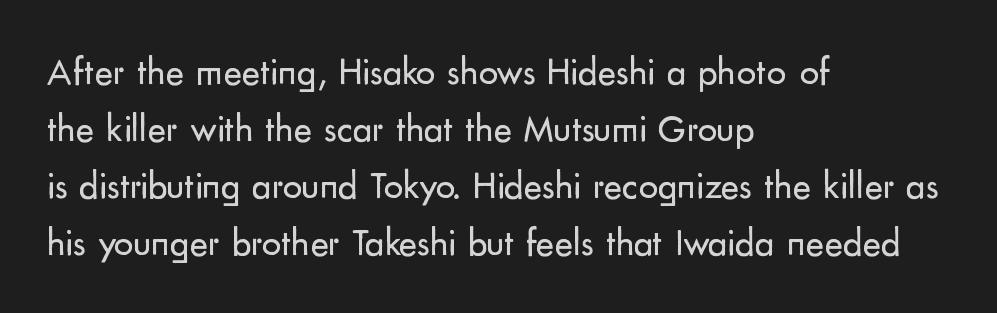
Notice how the stems are strictly vertical — no italics here. Underlining? Definitely not there. Honestly, the letter spacing is just normal — you wouldn't notice it. Horizontally, the lines are justified to the leading edge only.
